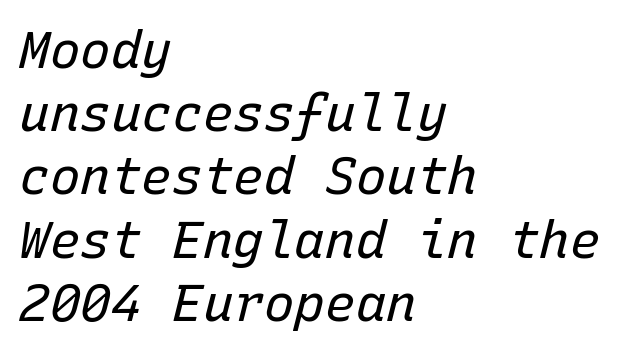
The ragged edge is on the right, which tells us the setting is flush left. These lines are rendered in a fixed-pitch font. Honestly, the letter spacing is just normal — you wouldn't notice it. The passage shown leans; its letterforms are oblique.
